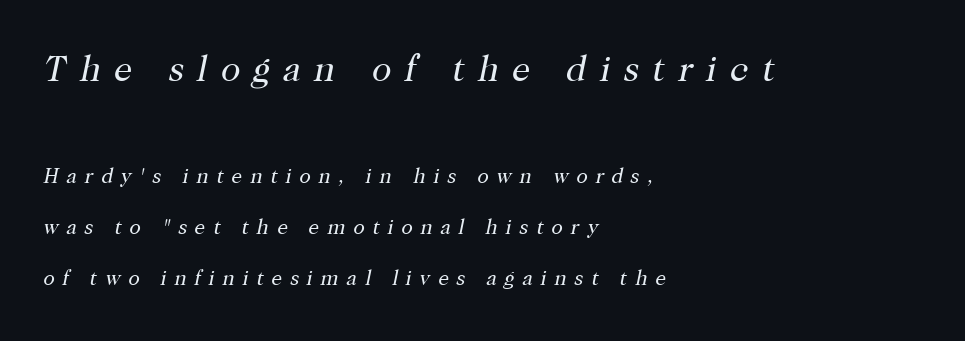
The image shows 36 px regular-weight serif type, italic (leaning right); set left-aligned, loose line spacing (2.44x), unusually wide letter spacing (+0.37 em), not underlined; the first (top) block is 1.71x larger; high stroke contrast and a medium x-height.
